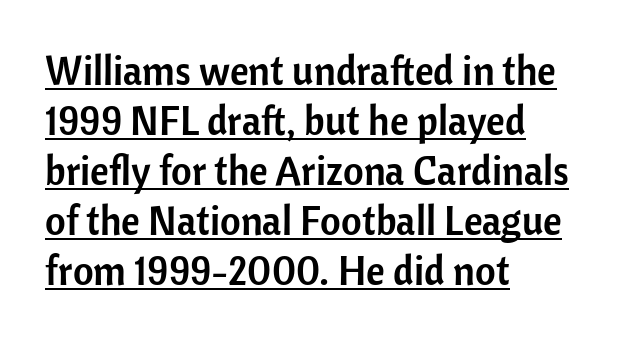
Q: Is the text italic (slanted)? A: No, it is upright.
Q: Is the typeface a serif or a sans-serif typeface? A: Sans-serif.
Q: Is the text underlined? A: Yes.
Q: How is the paragraph aligned? A: Left-aligned.
Q: Is the spacing between letters normal or unusually wide? A: Normal.
Q: Is the spacing between lines tight, normal or loose? A: Normal.
Q: Width (condensed, normal, or wide)? A: Normal.
Q: Stroke contrast? A: Low.
Q: x-height? A: Medium.
Q: Monospaced? A: No.
